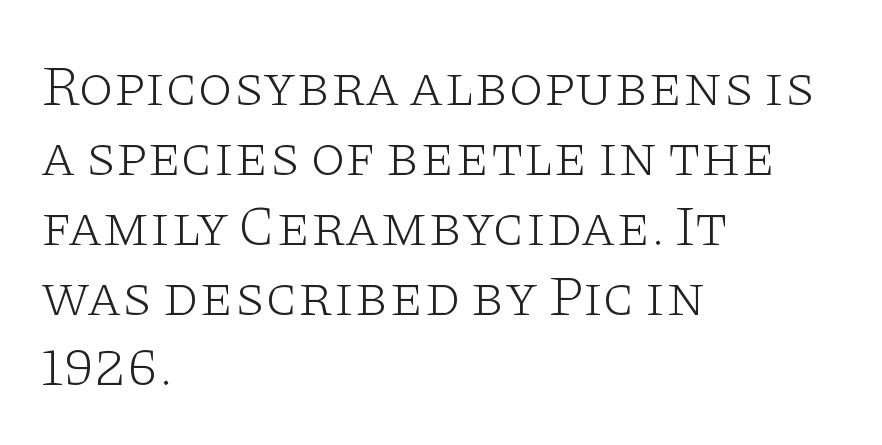
Italic? Not at all — the glyphs are vertical. Inter-character spacing is left at the font's built-in metrics. Caption: multi-line text, flush left, ragged right. The type family on display is of the serif kind. The passage shown is not bold in any degree.
